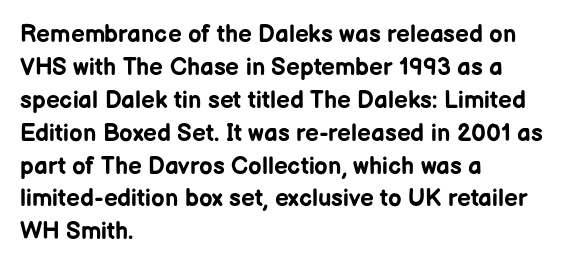
The tracking reads as untouched default to a designer's eye. Check the space under the baseline: it is left empty. The letters stand straight up with perfectly vertical stems. Each line starts at the same left margin while the right side varies. Weight check: bold — yes, fully. These lines sit exactly where default settings would place them.
